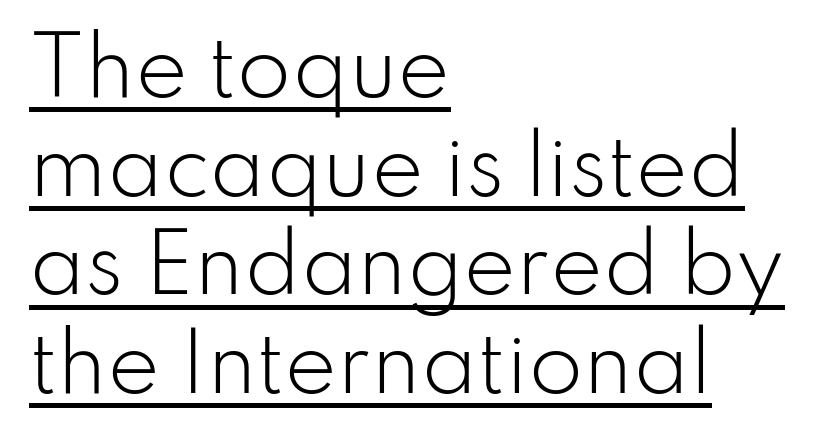
{"serif": "no", "italic": "no", "bold": "no", "weight": "light", "width": "normal", "stroke_contrast": "low", "x_height": "small", "monospaced": "no", "underline": "yes", "align": "left", "line_spacing": "normal", "line_spacing_ratio": 1.25, "letter_spacing": "normal", "letter_spacing_em": 0.0, "glyph_px": 79}
